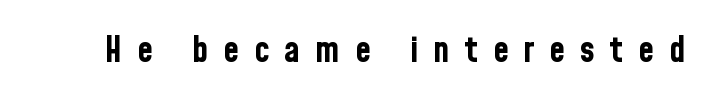
{"serif": "no", "italic": "no", "bold": "yes", "weight": "bold", "width": "condensed", "stroke_contrast": "low", "x_height": "medium", "monospaced": "no", "underline": "no", "letter_spacing": "wide", "letter_spacing_em": 0.42, "glyph_px": 36}
